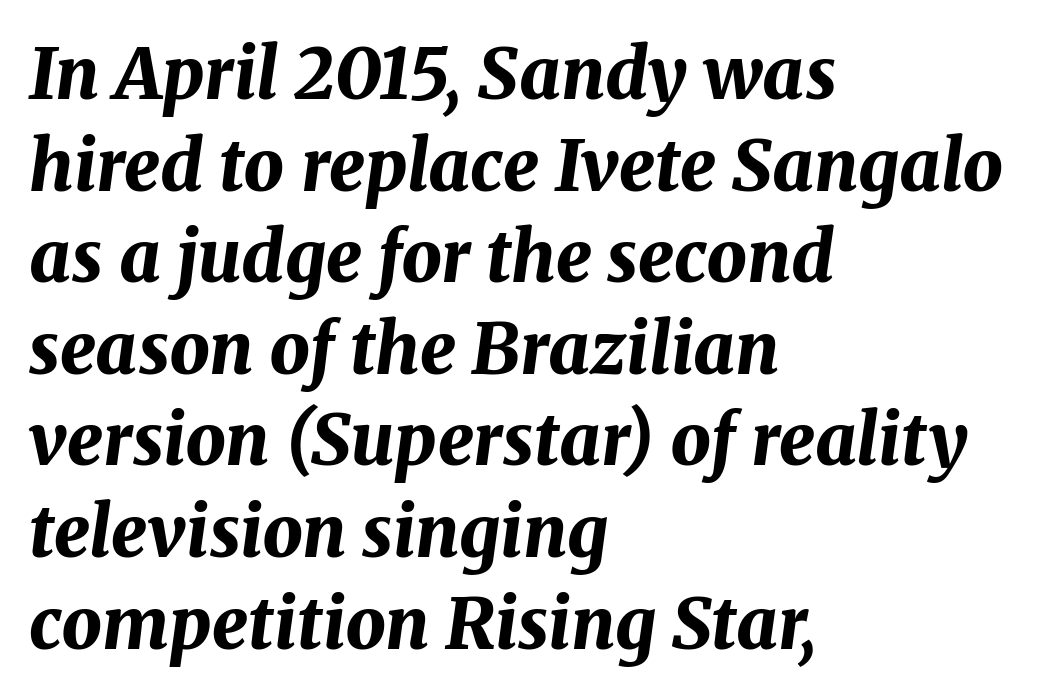
Q: Is the text bold? A: Yes.
Q: Is the text italic (slanted)? A: Yes, it leans right by about 8 degrees.
Q: Is the text underlined? A: No.
Q: How is the paragraph aligned? A: Left-aligned.
Q: Is the spacing between letters normal or unusually wide? A: Normal.
Q: Is the spacing between lines tight, normal or loose? A: Normal.
Q: Width (condensed, normal, or wide)? A: Normal.
Q: Stroke contrast? A: Medium.
Q: x-height? A: Medium.
Q: Monospaced? A: No.
